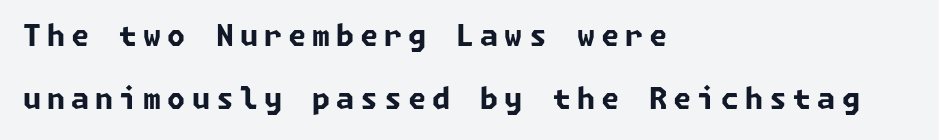
Glyph-to-glyph distance is far greater than everyday printed text. Weight check: bold — yes, fully. Serifs: no, the terminals of the letterforms are clean. Interline gaps are noticeably wide in this sample.
